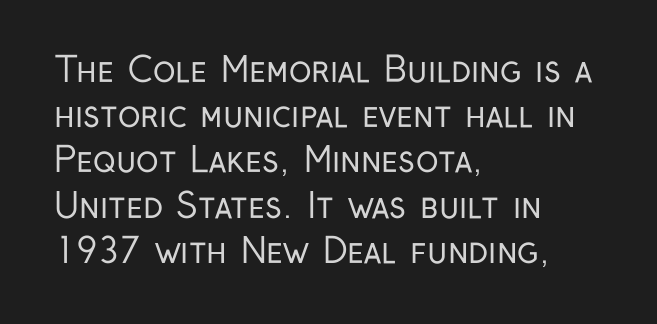
{"serif": "no", "italic": "no", "bold": "no", "weight": "regular", "width": "condensed", "stroke_contrast": "low", "x_height": "medium", "monospaced": "no", "underline": "no", "align": "left", "line_spacing": "normal", "line_spacing_ratio": 1.33, "letter_spacing": "normal", "letter_spacing_em": 0.0, "glyph_px": 34}
